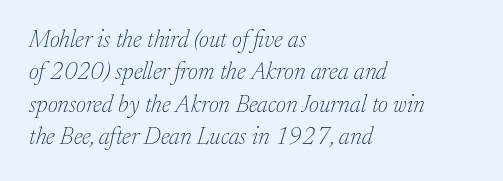
{"italic": "yes", "lean": "right", "slant_degrees": 17, "bold": "no", "underline": "no", "align": "left", "line_spacing": "normal", "line_spacing_ratio": 1.35, "letter_spacing": "normal", "letter_spacing_em": 0.0, "glyph_px": 24}
